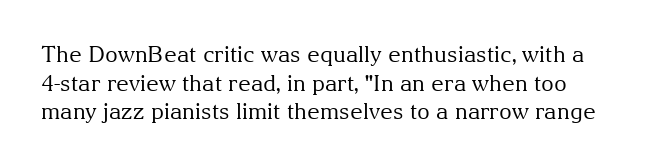
This rendering leaves character spacing at its baseline value. The axis of the letterforms is exactly vertical. Each stroke keeps to a modest, everyday thickness or less. Regular leading. Only glyphs here, with clear space below each row.
